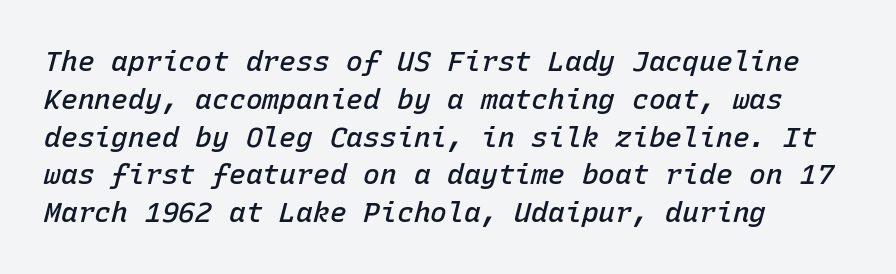
Observe the lean: these are italic letterforms. Line starts are locked; line ends wander. Lines of text with bare space underneath. Is this a fixed-width face? Yes — each glyph sits in an identical cell. This is moderately heavy type, rendered in semibold. In terms of letterspacing, this is plain default setting.
